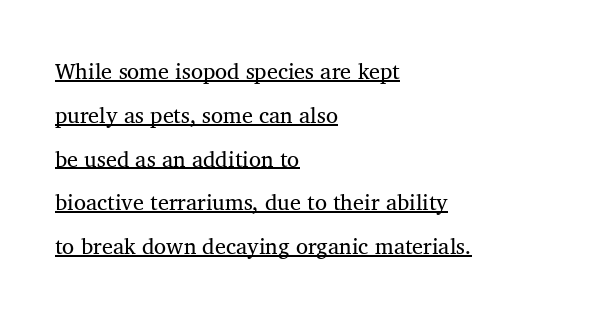
Decoration check: the copy is underlined. Short and long lines alike share a common starting point at left. This sample uses plain, unmodified letter spacing. Interline gaps are noticeably wide in this sample.
